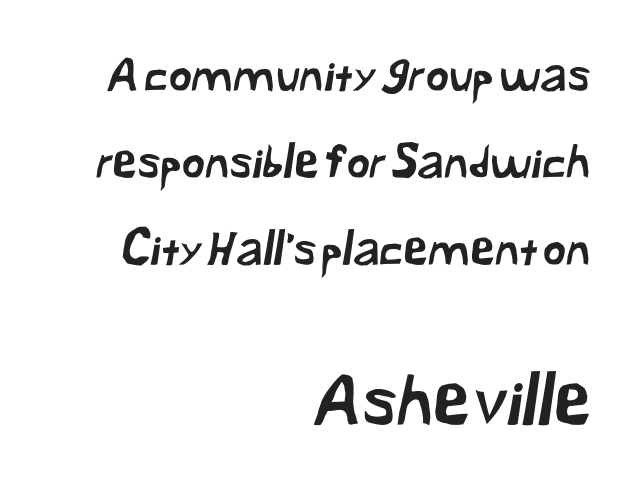
A bare baseline throughout the passage. These lines stack with their right ends in a neat column. Is the lower block the larger one? Yes — the lower block carries the bigger type. You could call the tracking neutral — neither tight nor loose. Letterform terminals end flat and unadorned throughout the passage.
